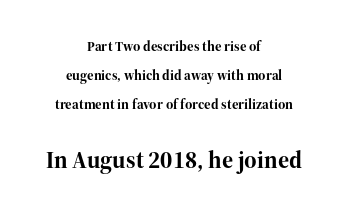
The image shows 24 px bold type, upright; set centered, loose line spacing (2.08x), normal letter spacing, not underlined; the second (bottom) block is 1.71x larger.
